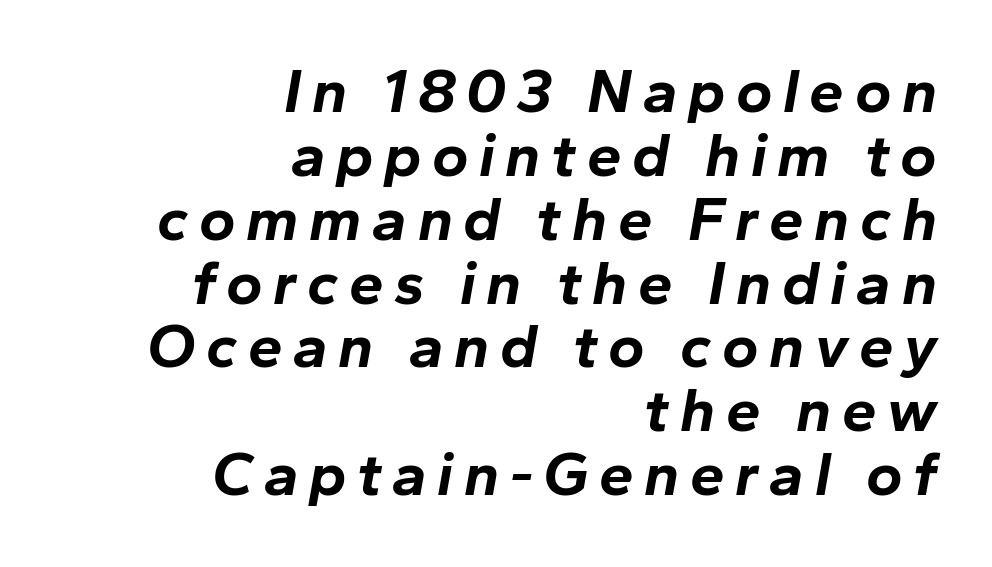
Q: Is the text bold? A: Yes.
Q: Is the text italic (slanted)? A: Yes, it leans right by about 10 degrees.
Q: Is the text underlined? A: No.
Q: How is the paragraph aligned? A: Right-aligned.
Q: Is the spacing between lines tight, normal or loose? A: Tight.
Q: Width (condensed, normal, or wide)? A: Normal.
Q: Stroke contrast? A: Low.
Q: x-height? A: Medium.
Q: Monospaced? A: No.
